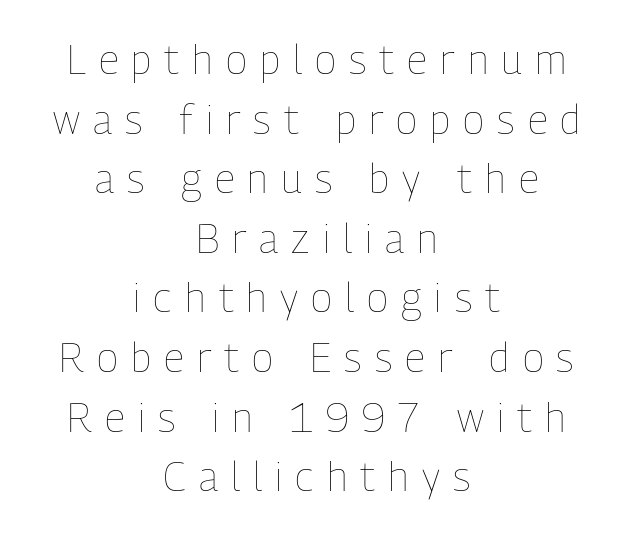
Q: Is the text bold? A: No.
Q: Is the text italic (slanted)? A: No, it is upright.
Q: Is the text underlined? A: No.
Q: How is the paragraph aligned? A: Centered.
Q: Is the spacing between letters normal or unusually wide? A: Unusually wide.
Q: Is the spacing between lines tight, normal or loose? A: Normal.
Q: Width (condensed, normal, or wide)? A: Condensed.
Q: Stroke contrast? A: Low.
Q: x-height? A: Medium.
Q: Monospaced? A: No.
